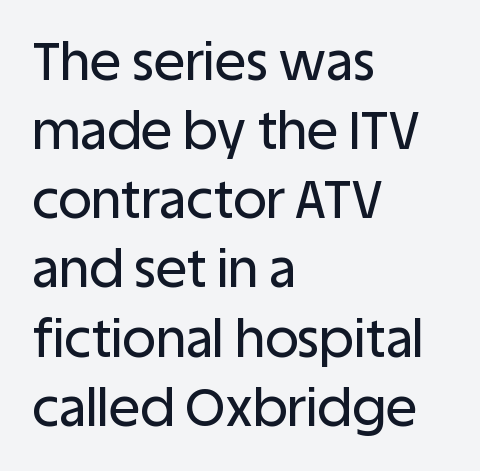
Q: Is the text italic (slanted)? A: No, it is upright.
Q: Is the typeface a serif or a sans-serif typeface? A: Sans-serif.
Q: Is the text underlined? A: No.
Q: How is the paragraph aligned? A: Left-aligned.
Q: Is the spacing between letters normal or unusually wide? A: Normal.
Q: Is the spacing between lines tight, normal or loose? A: Normal.
Q: Width (condensed, normal, or wide)? A: Normal.
Q: Stroke contrast? A: Low.
Q: x-height? A: Large.
Q: Monospaced? A: No.
